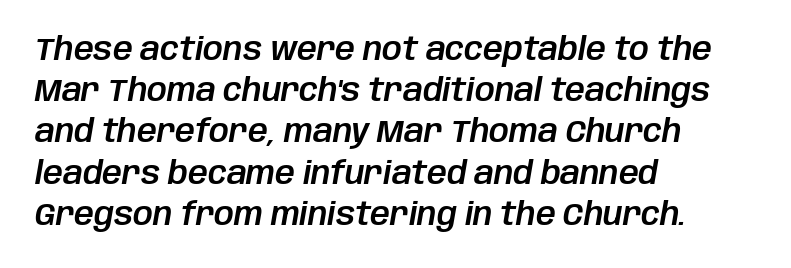
The image shows 31 px text type, italic (leaning right); set left-aligned, normal line spacing (1.33x), normal letter spacing, not underlined; low stroke contrast and a large x-height.
